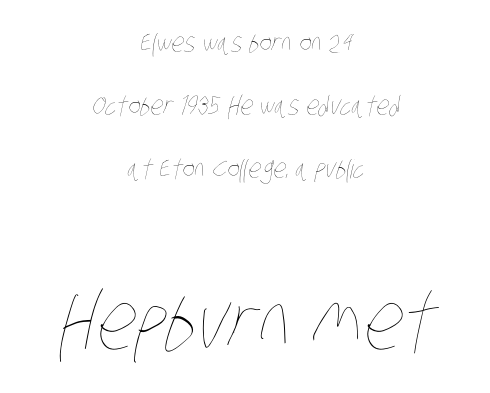
Q: Is the text bold? A: No.
Q: Is the text underlined? A: No.
Q: How is the paragraph aligned? A: Centered.
Q: Is the spacing between letters normal or unusually wide? A: Normal.
Q: Is the spacing between lines tight, normal or loose? A: Loose.
Q: Which block of text is set in a larger size, the first (top) or the second (bottom)? A: The second (bottom) one.
Q: Width (condensed, normal, or wide)? A: Condensed.
Q: Stroke contrast? A: Low.
Q: x-height? A: Large.
Q: Monospaced? A: No.
